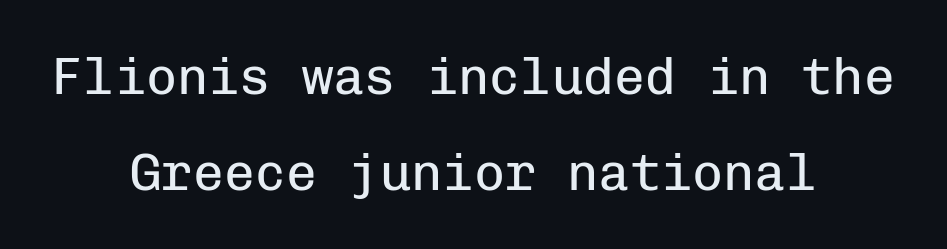
{"serif": "no", "italic": "no", "bold": "no", "weight": "regular", "width": "normal", "stroke_contrast": "low", "x_height": "medium", "monospaced": "yes", "underline": "no", "align": "center", "line_spacing_ratio": 1.85, "letter_spacing": "normal", "letter_spacing_em": 0.0, "glyph_px": 52}
